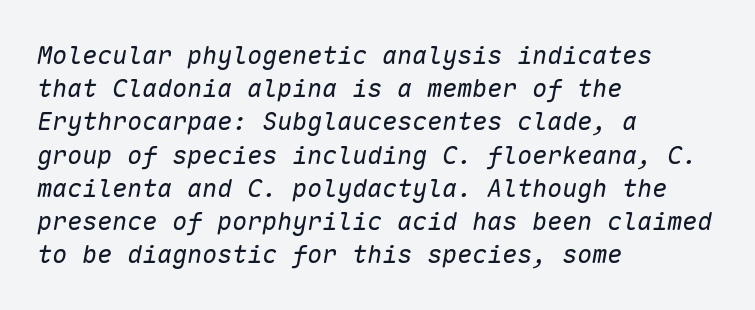
Q: Is the text bold? A: No.
Q: Is the text italic (slanted)? A: Yes, it leans right by about 10 degrees.
Q: Is the text underlined? A: No.
Q: How is the paragraph aligned? A: Left-aligned.
Q: Is the spacing between letters normal or unusually wide? A: Normal.
Q: Is the spacing between lines tight, normal or loose? A: Normal.
